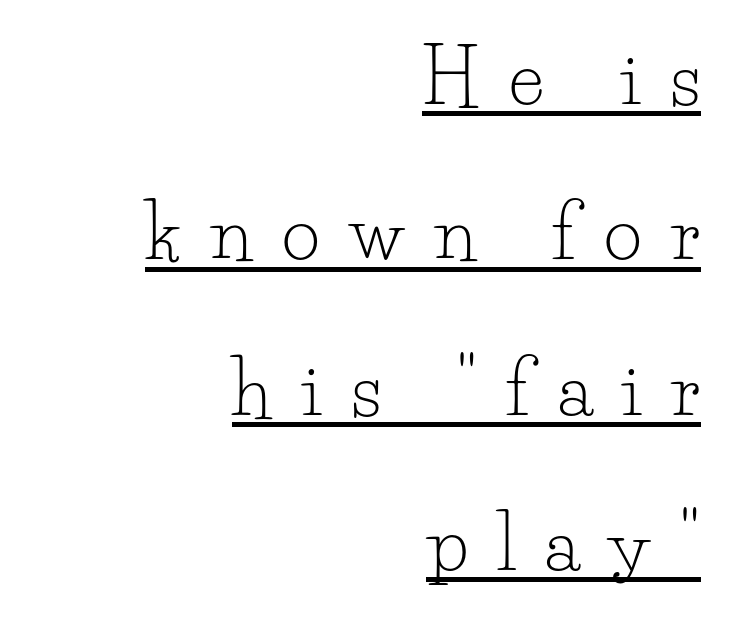
{"serif": "yes", "italic": "no", "bold": "no", "weight": "light", "width": "normal", "stroke_contrast": "low", "x_height": "small", "monospaced": "no", "underline": "yes", "align": "right", "line_spacing": "loose", "line_spacing_ratio": 2.1, "letter_spacing": "wide", "letter_spacing_em": 0.4, "glyph_px": 74}
